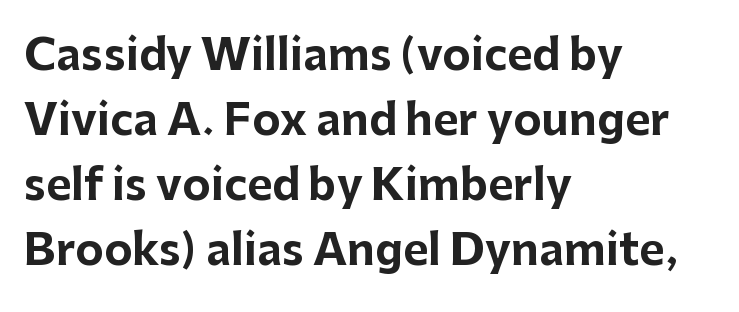
The image shows 43 px bold sans-serif type, upright; set left-aligned, normal line spacing (1.51x), normal letter spacing, not underlined; low stroke contrast and a medium x-height.
